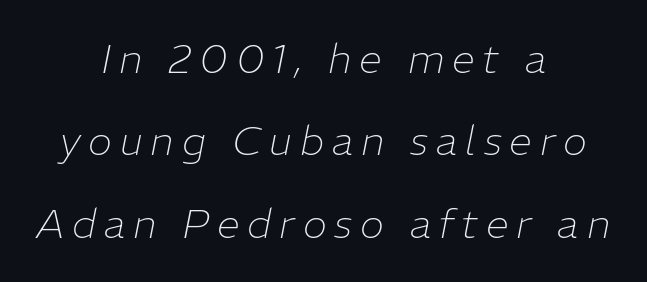
{"italic": "yes", "lean": "right", "slant_degrees": 11, "bold": "no", "weight": "thin", "width": "normal", "stroke_contrast": "low", "x_height": "medium", "monospaced": "no", "underline": "no", "align": "center", "line_spacing": "loose", "line_spacing_ratio": 2.01, "glyph_px": 41}
